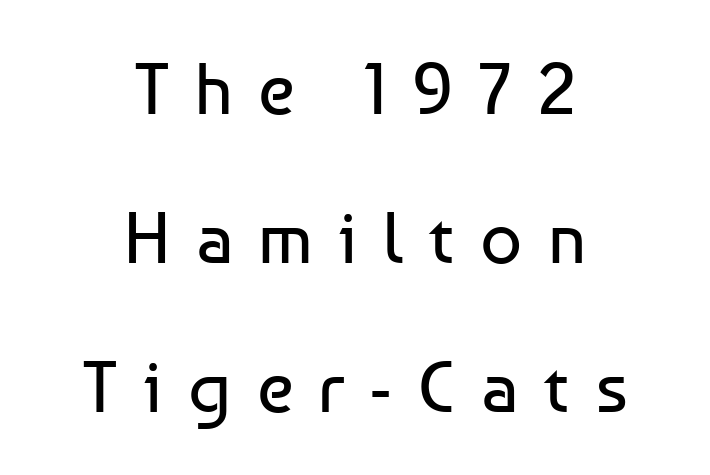
{"serif": "no", "italic": "no", "bold": "no", "weight": "regular", "width": "normal", "stroke_contrast": "low", "x_height": "medium", "monospaced": "no", "underline": "no", "align": "center", "line_spacing": "loose", "line_spacing_ratio": 2.04, "letter_spacing": "wide", "letter_spacing_em": 0.35, "glyph_px": 73}
